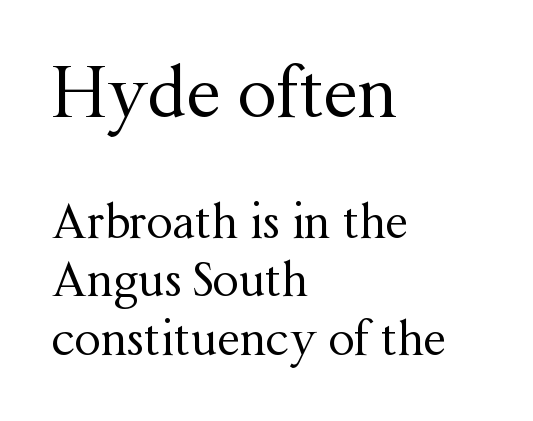
{"serif": "yes", "italic": "no", "bold": "no", "weight": "regular", "width": "normal", "stroke_contrast": "medium", "x_height": "medium", "monospaced": "no", "underline": "no", "align": "left", "line_spacing": "normal", "line_spacing_ratio": 1.27, "letter_spacing": "normal", "letter_spacing_em": 0.0, "larger_block": "first", "size_ratio": 1.5, "glyph_px": 69}
